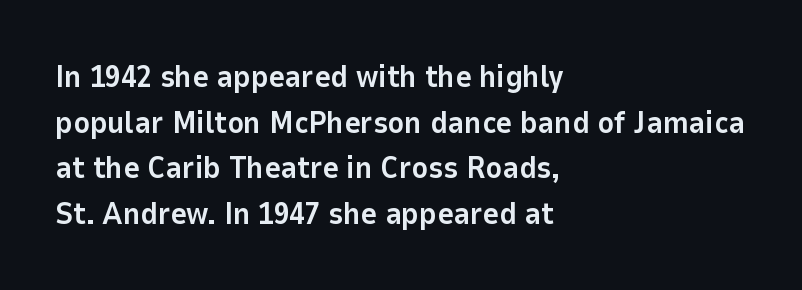
The image shows 31 px bold sans-serif type, upright; set left-aligned, normal line spacing (1.47x), normal letter spacing, not underlined; low stroke contrast and a medium x-height.
